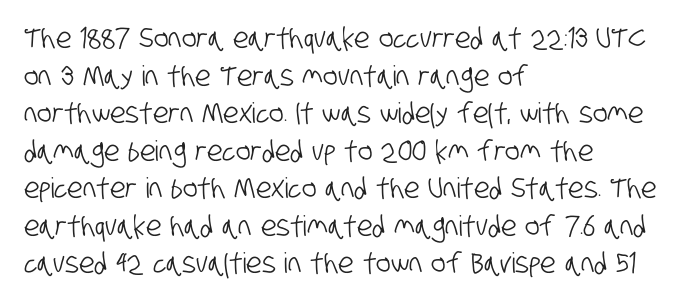
The image shows 28 px condensed sans-serif type; set left-aligned, normal line spacing (1.34x), normal letter spacing, not underlined; low stroke contrast and a large x-height.
